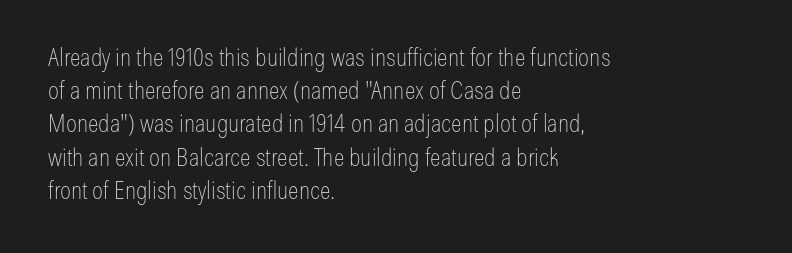
Q: Is the text bold? A: No.
Q: Is the text italic (slanted)? A: No, it is upright.
Q: Is the text underlined? A: No.
Q: How is the paragraph aligned? A: Left-aligned.
Q: Is the spacing between letters normal or unusually wide? A: Normal.
Q: Is the spacing between lines tight, normal or loose? A: Normal.
